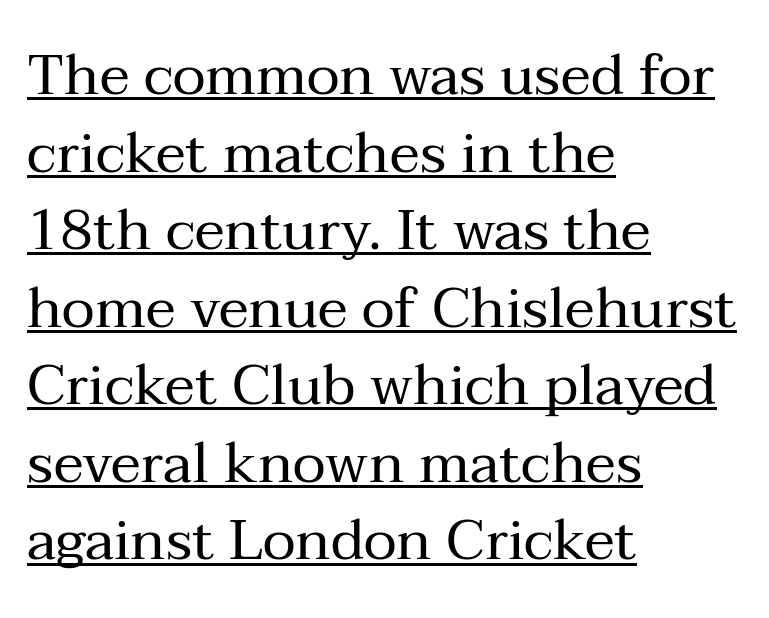
The image shows 57 px regular-weight serif type, upright; set left-aligned, normal line spacing (1.36x), normal letter spacing, underlined; medium stroke contrast and a medium x-height.
